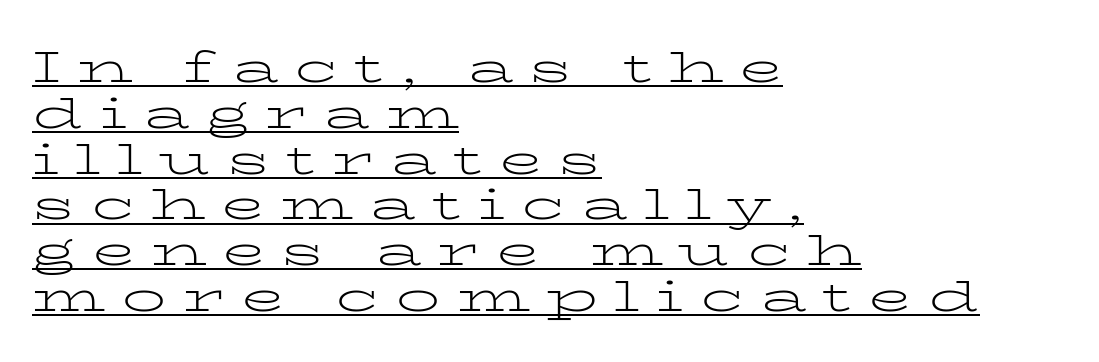
{"serif": "yes", "italic": "no", "bold": "no", "weight": "light", "width": "wide", "stroke_contrast": "low", "x_height": "medium", "monospaced": "no", "underline": "yes", "align": "left", "line_spacing": "tight", "line_spacing_ratio": 1.04, "letter_spacing": "wide", "letter_spacing_em": 0.36, "glyph_px": 44}
